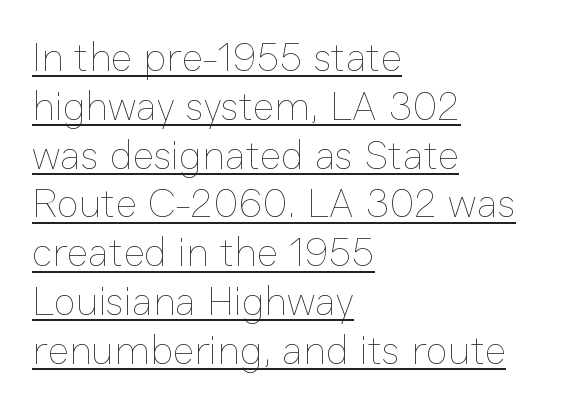
The image shows 41 px thin type, upright; set left-aligned, line spacing 1.19x, normal letter spacing, underlined; low stroke contrast and a medium x-height.
